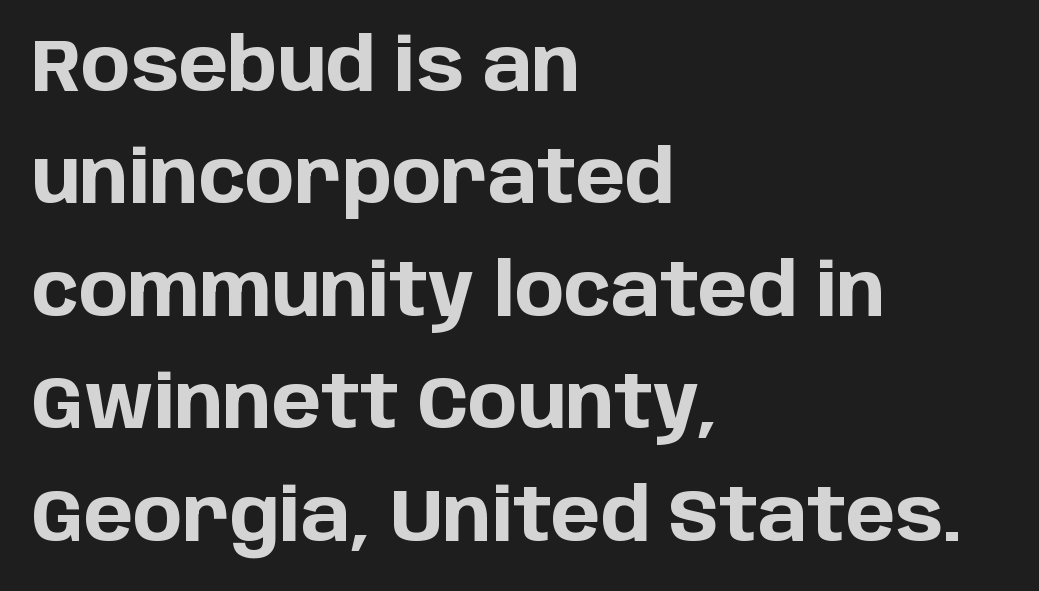
Q: Is the text bold? A: Yes.
Q: Is the text italic (slanted)? A: No, it is upright.
Q: Is the typeface a serif or a sans-serif typeface? A: Sans-serif.
Q: Is the text underlined? A: No.
Q: How is the paragraph aligned? A: Left-aligned.
Q: Is the spacing between letters normal or unusually wide? A: Normal.
Q: Is the spacing between lines tight, normal or loose? A: Normal.
Q: Width (condensed, normal, or wide)? A: Normal.
Q: Stroke contrast? A: Low.
Q: x-height? A: Large.
Q: Monospaced? A: No.
